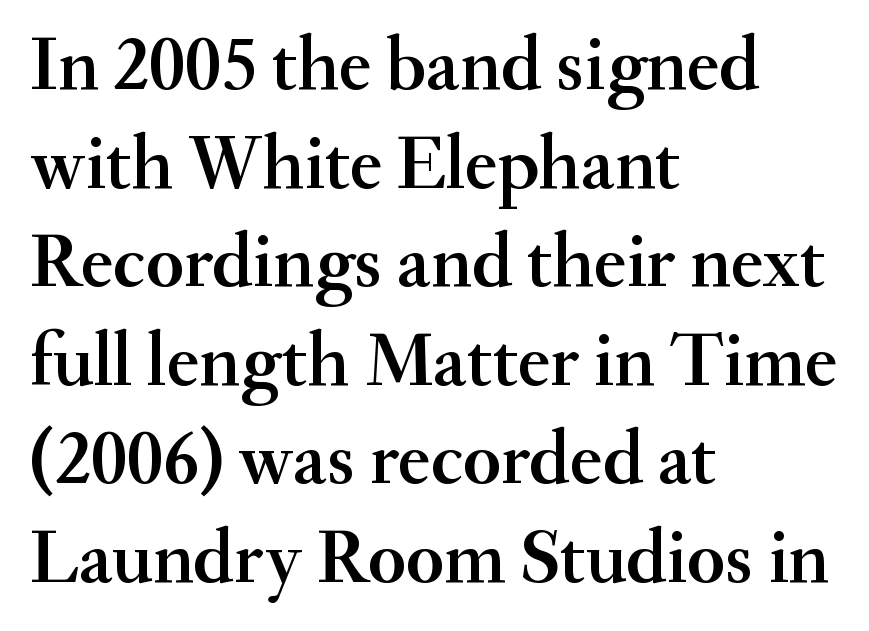
Q: Is the text italic (slanted)? A: No, it is upright.
Q: Is the typeface a serif or a sans-serif typeface? A: Serif.
Q: Is the text underlined? A: No.
Q: How is the paragraph aligned? A: Left-aligned.
Q: Is the spacing between letters normal or unusually wide? A: Normal.
Q: Is the spacing between lines tight, normal or loose? A: Normal.
Q: Width (condensed, normal, or wide)? A: Normal.
Q: Stroke contrast? A: Medium.
Q: x-height? A: Small.
Q: Monospaced? A: No.
